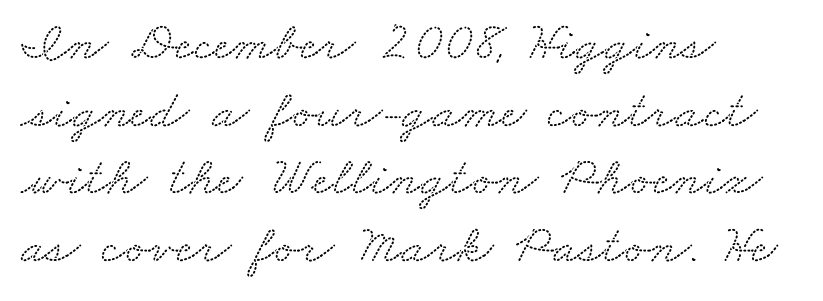
{"serif": "yes", "width": "wide", "stroke_contrast": "low", "x_height": "small", "monospaced": "no", "underline": "no", "align": "left", "line_spacing_ratio": 1.23, "letter_spacing": "normal", "letter_spacing_em": 0.0, "glyph_px": 55}
